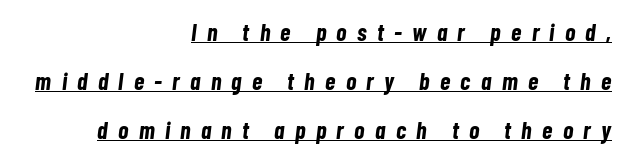
Q: Is the text bold? A: Yes.
Q: Is the text italic (slanted)? A: Yes, it leans right by about 7 degrees.
Q: Is the text underlined? A: Yes.
Q: How is the paragraph aligned? A: Right-aligned.
Q: Is the spacing between letters normal or unusually wide? A: Unusually wide.
Q: Is the spacing between lines tight, normal or loose? A: Loose.
